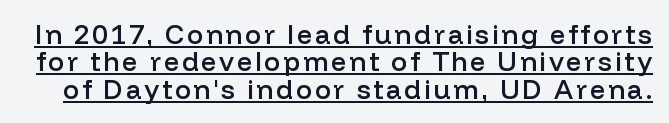
One glance says dense: line gaps are narrower than usual. Posture: vertical. Caption: lettering with a line underneath. Typesetter's note: demi weight, one step under bold.
